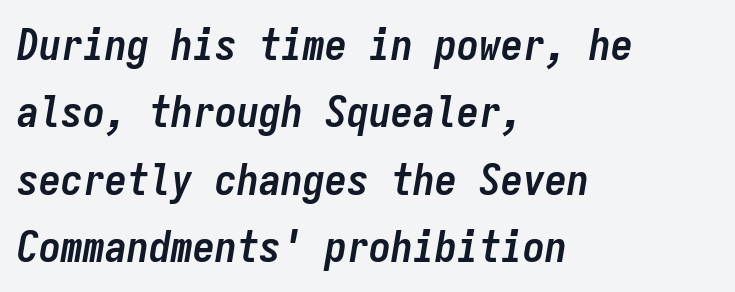
{"italic": "yes", "lean": "right", "slant_degrees": 9, "bold": "yes", "weight": "semibold", "width": "condensed", "stroke_contrast": "low", "x_height": "medium", "monospaced": "yes", "underline": "no", "align": "left", "line_spacing": "normal", "line_spacing_ratio": 1.53, "letter_spacing": "normal", "letter_spacing_em": 0.0, "glyph_px": 44}
